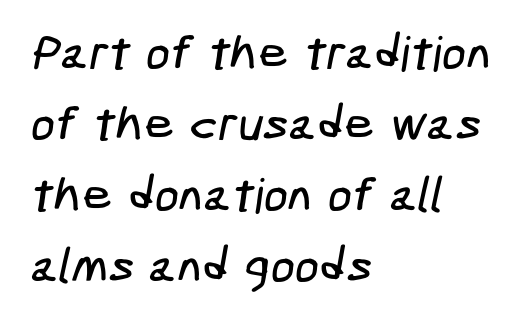
{"serif": "no", "width": "condensed", "stroke_contrast": "low", "x_height": "medium", "underline": "no", "align": "left", "line_spacing": "normal", "line_spacing_ratio": 1.48, "letter_spacing": "normal", "letter_spacing_em": 0.0, "glyph_px": 48}
